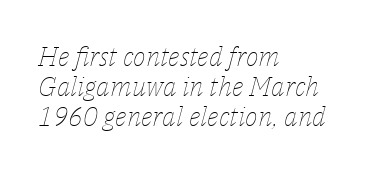
Regarding leading, the lines here are crowded together. Is the block centered? No — it sits flush against the left margin. The letters look calm and open, with moderate or lighter stems. Look at the tracking — it's just the regular setting, nothing added. Check under the words: just untouched page.
